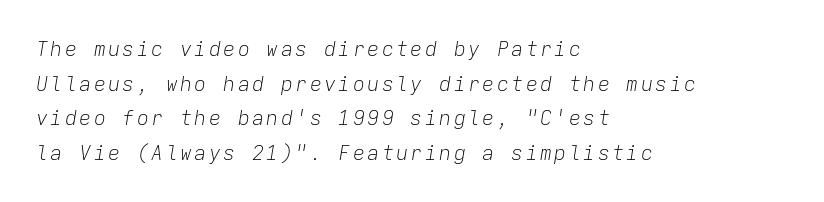
Q: Is the text bold? A: No.
Q: Is the text italic (slanted)? A: Yes, it leans right by about 9 degrees.
Q: Is the text underlined? A: No.
Q: How is the paragraph aligned? A: Left-aligned.
